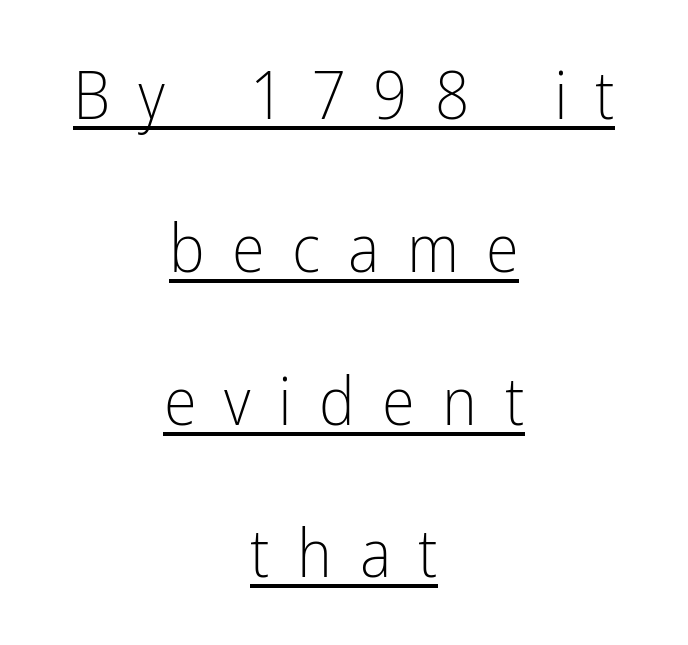
The image shows 67 px light, condensed sans-serif type, upright; set centered, loose line spacing (2.28x), unusually wide letter spacing (+0.41 em), underlined; low stroke contrast and a medium x-height.
